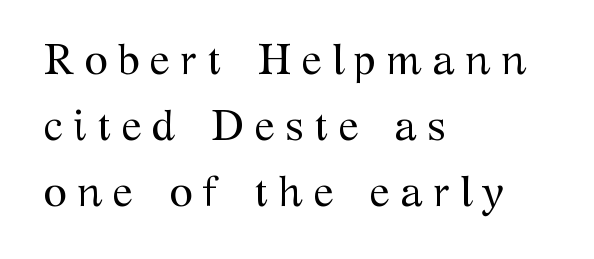
The image shows 43 px regular-weight serif type, upright; set left-aligned, normal line spacing (1.53x), unusually wide letter spacing (+0.23 em), not underlined; medium stroke contrast and a medium x-height.
